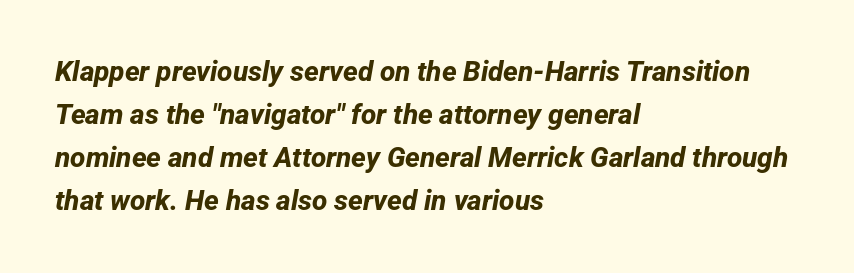
Q: Is the text bold? A: Yes.
Q: Is the typeface a serif or a sans-serif typeface? A: Sans-serif.
Q: Is the text underlined? A: No.
Q: How is the paragraph aligned? A: Left-aligned.
Q: Is the spacing between letters normal or unusually wide? A: Normal.
Q: Is the spacing between lines tight, normal or loose? A: Normal.
Q: Width (condensed, normal, or wide)? A: Normal.
Q: Stroke contrast? A: Low.
Q: x-height? A: Medium.
Q: Monospaced? A: No.
